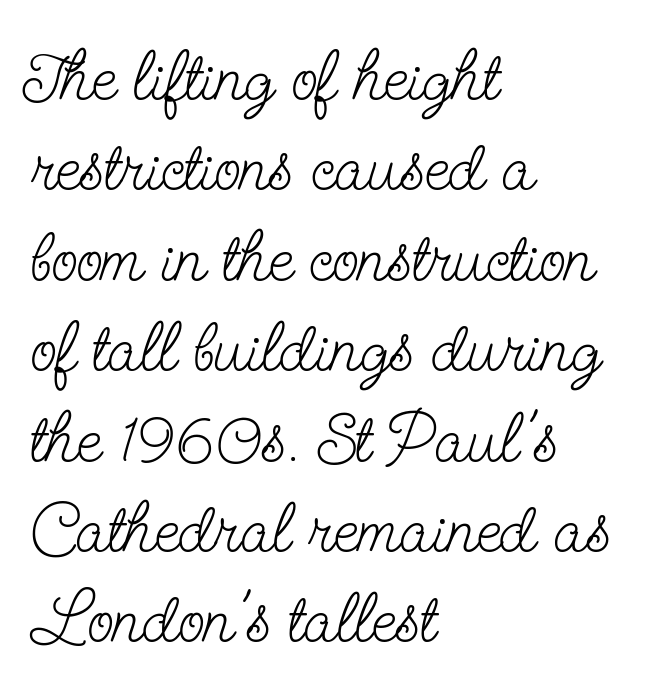
The image shows 69 px light, condensed serif type; set left-aligned, normal line spacing (1.31x), normal letter spacing, not underlined; low stroke contrast and a small x-height.
